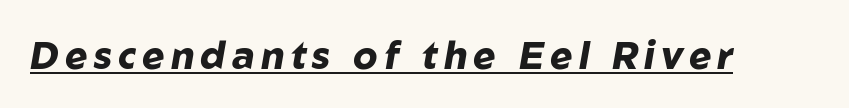
Q: Is the text bold? A: Yes.
Q: Is the text italic (slanted)? A: Yes, it leans right by about 10 degrees.
Q: Is the text underlined? A: Yes.
Q: Width (condensed, normal, or wide)? A: Normal.
Q: Stroke contrast? A: Low.
Q: x-height? A: Medium.
Q: Monospaced? A: No.
